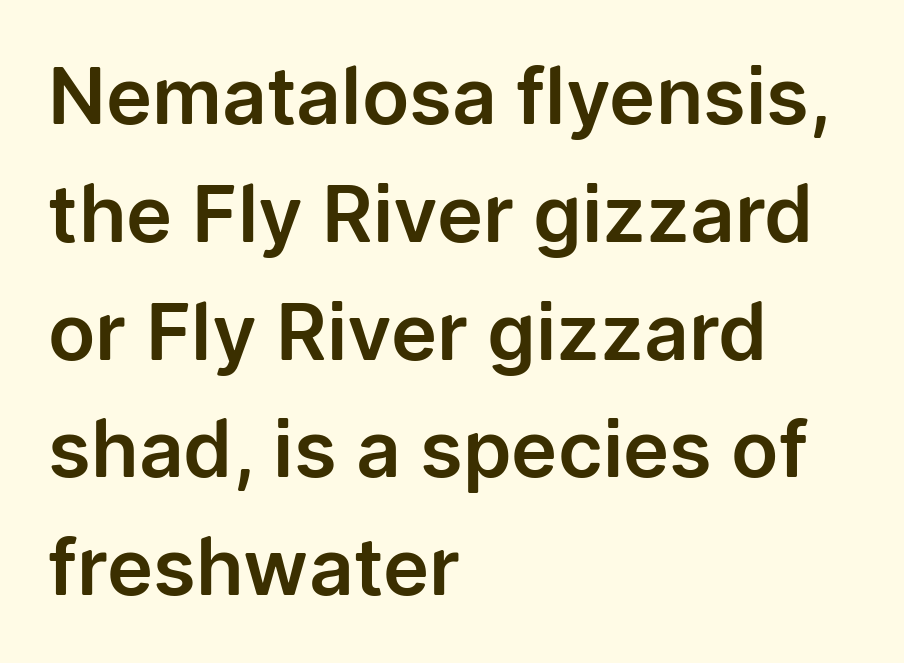
Q: Is the text italic (slanted)? A: No, it is upright.
Q: Is the typeface a serif or a sans-serif typeface? A: Sans-serif.
Q: Is the text underlined? A: No.
Q: How is the paragraph aligned? A: Left-aligned.
Q: Is the spacing between letters normal or unusually wide? A: Normal.
Q: Is the spacing between lines tight, normal or loose? A: Normal.
Q: Width (condensed, normal, or wide)? A: Normal.
Q: Stroke contrast? A: Low.
Q: x-height? A: Medium.
Q: Monospaced? A: No.
